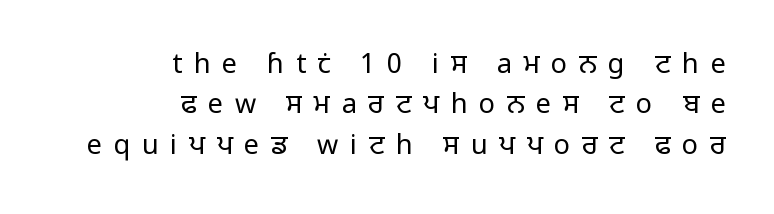
Q: Is the text bold? A: No.
Q: Is the text italic (slanted)? A: No, it is upright.
Q: Is the text underlined? A: No.
Q: How is the paragraph aligned? A: Right-aligned.
Q: Is the spacing between letters normal or unusually wide? A: Unusually wide.
Q: Is the spacing between lines tight, normal or loose? A: Normal.
